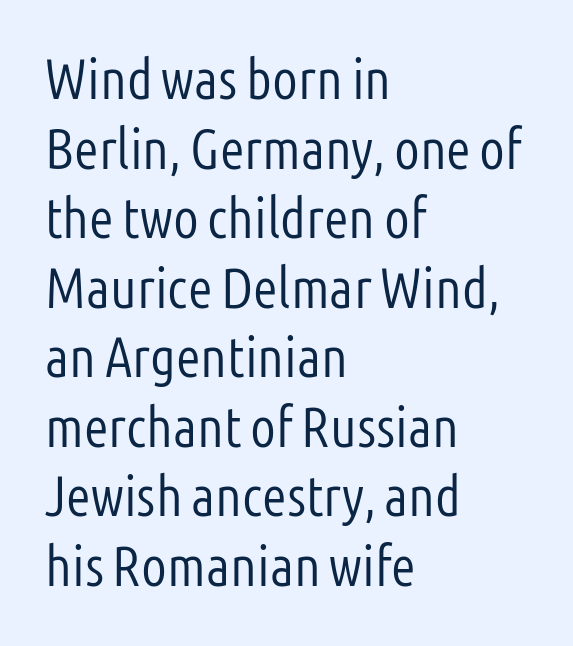
Horizontally, the lines are justified to the leading edge only. Words appear dense and cohesive because spacing is normal. Does the type have serifs? No, each stem ends abruptly. Proportional: the letters do not fall into vertical columns. The lettering holds an erect, upright posture throughout.
